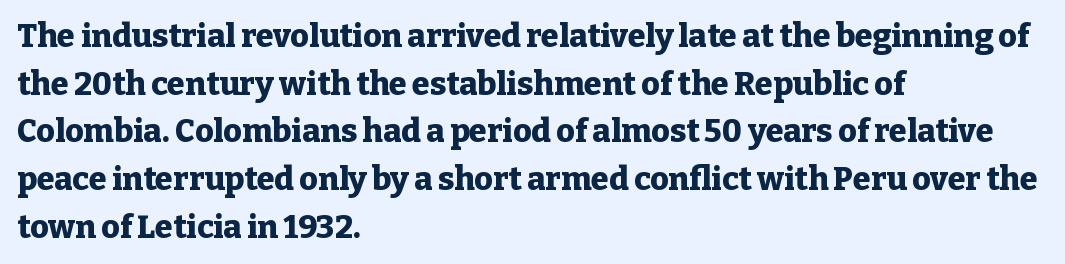
The image shows 32 px heavy serif type, upright; set left-aligned, normal line spacing (1.49x), normal letter spacing, not underlined; low stroke contrast and a medium x-height.
